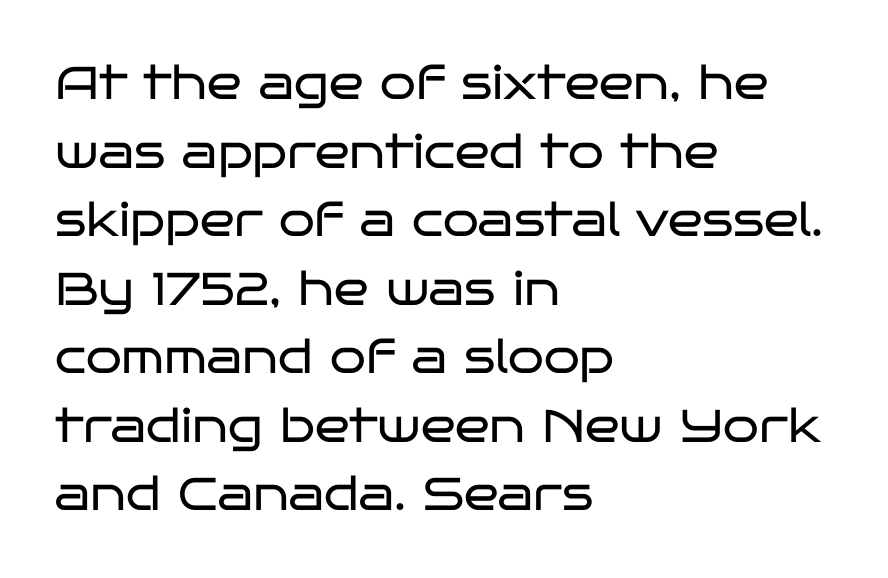
{"serif": "no", "italic": "no", "bold": "no", "weight": "regular", "width": "wide", "stroke_contrast": "low", "x_height": "large", "monospaced": "no", "underline": "no", "align": "left", "line_spacing": "normal", "line_spacing_ratio": 1.49, "letter_spacing": "normal", "letter_spacing_em": 0.0, "glyph_px": 46}
